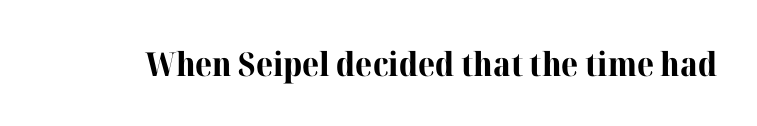
Q: Is the text bold? A: Yes.
Q: Is the text italic (slanted)? A: No, it is upright.
Q: Is the typeface a serif or a sans-serif typeface? A: Serif.
Q: Is the text underlined? A: No.
Q: Is the spacing between letters normal or unusually wide? A: Normal.
Q: Width (condensed, normal, or wide)? A: Normal.
Q: Stroke contrast? A: High.
Q: x-height? A: Medium.
Q: Monospaced? A: No.
